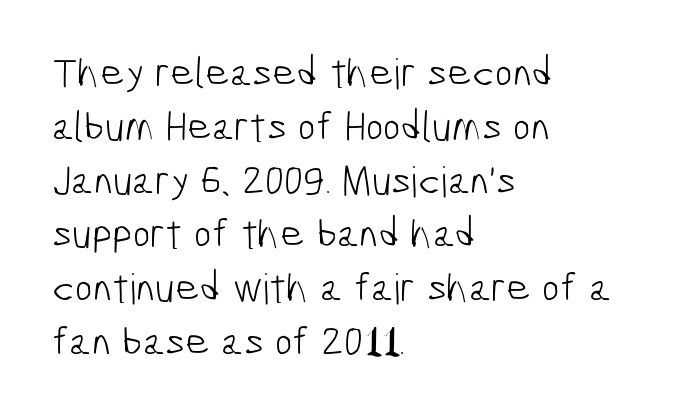
Q: Is the text bold? A: No.
Q: Is the typeface a serif or a sans-serif typeface? A: Sans-serif.
Q: Is the text underlined? A: No.
Q: How is the paragraph aligned? A: Left-aligned.
Q: Is the spacing between letters normal or unusually wide? A: Normal.
Q: Is the spacing between lines tight, normal or loose? A: Normal.
Q: Width (condensed, normal, or wide)? A: Condensed.
Q: Stroke contrast? A: Low.
Q: x-height? A: Medium.
Q: Monospaced? A: No.
